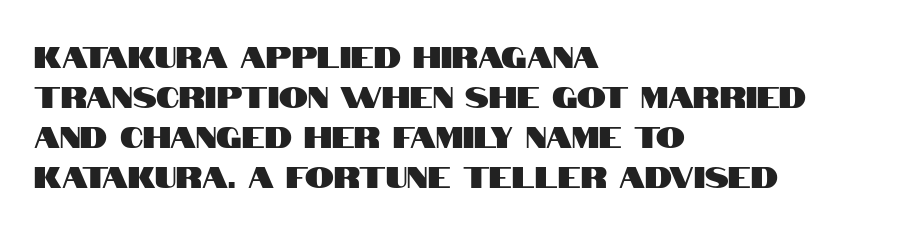
Q: Is the text italic (slanted)? A: No, it is upright.
Q: Is the typeface a serif or a sans-serif typeface? A: Sans-serif.
Q: Is the text underlined? A: No.
Q: How is the paragraph aligned? A: Left-aligned.
Q: Is the spacing between letters normal or unusually wide? A: Normal.
Q: Is the spacing between lines tight, normal or loose? A: Normal.
Q: Width (condensed, normal, or wide)? A: Condensed.
Q: Stroke contrast? A: High.
Q: x-height? A: Large.
Q: Monospaced? A: No.
